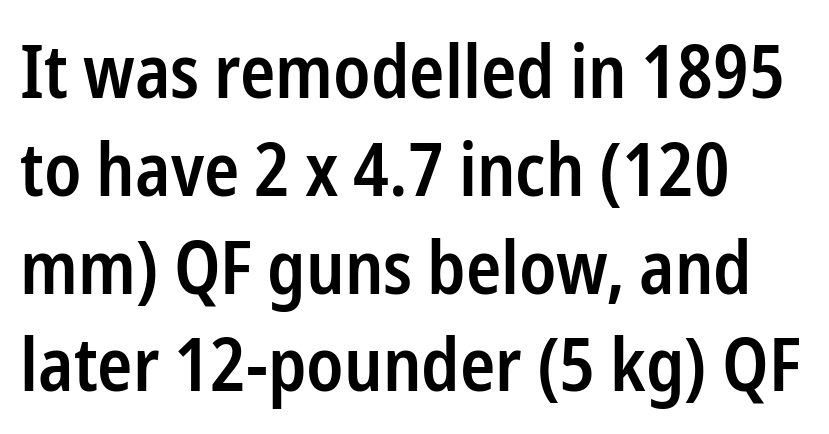
{"serif": "no", "italic": "no", "bold": "semi", "weight": "semibold", "width": "condensed", "stroke_contrast": "low", "x_height": "medium", "monospaced": "no", "underline": "no", "align": "left", "line_spacing": "normal", "line_spacing_ratio": 1.34, "letter_spacing": "normal", "letter_spacing_em": 0.0, "glyph_px": 73}
